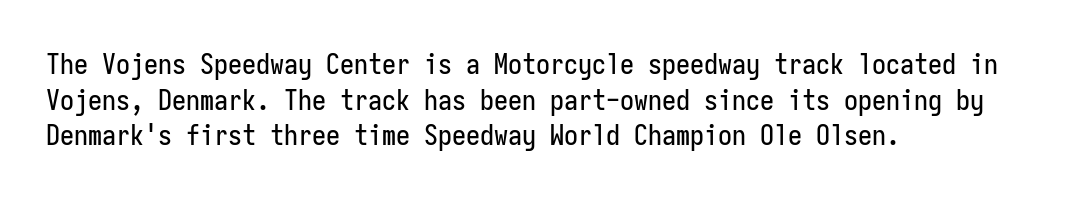
The image shows 28 px condensed sans-serif type, upright, monospaced; set left-aligned, normal line spacing (1.27x), normal letter spacing, not underlined; low stroke contrast and a medium x-height.
